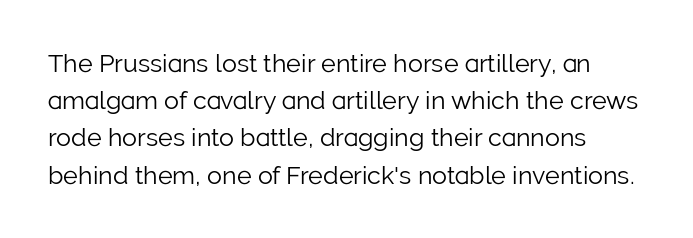
{"italic": "no", "bold": "no", "underline": "no", "line_spacing": "normal", "line_spacing_ratio": 1.49, "letter_spacing": "normal", "letter_spacing_em": 0.0, "glyph_px": 25}
